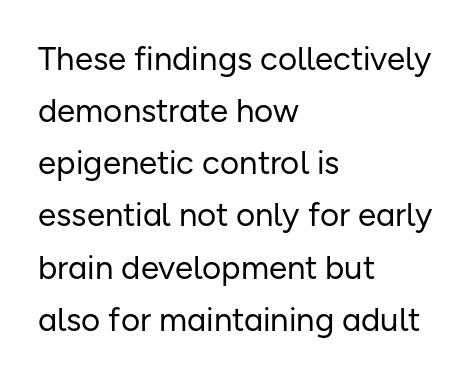
Anything drawn beneath the words? Only blank space. Caption: multi-line text, flush left, ragged right. Is this a fixed-width face? No — the glyphs have proportional, varying widths. The passage shown stacks its lines at a standard gap. Italic: no, the glyphs are upright roman.
